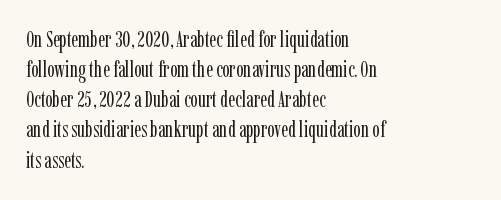
The letterforms sit shoulder to shoulder at normal distance. The space directly below the letters is spotless. Counters stay open thanks to moderate or lighter strokes. The vertical gap from one line to the next is medium. Ascenders rise straight up at ninety degrees. The ragged edge is on the right, which tells us the setting is flush left.
